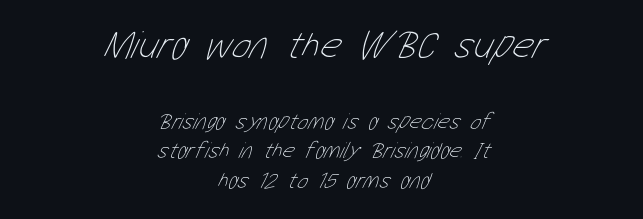
Q: Is the text bold? A: No.
Q: Is the text underlined? A: No.
Q: How is the paragraph aligned? A: Centered.
Q: Is the spacing between letters normal or unusually wide? A: Normal.
Q: Is the spacing between lines tight, normal or loose? A: Normal.
Q: Which block of text is set in a larger size, the first (top) or the second (bottom)? A: The first (top) one.
Q: Width (condensed, normal, or wide)? A: Condensed.
Q: Stroke contrast? A: Low.
Q: x-height? A: Medium.
Q: Monospaced? A: No.
